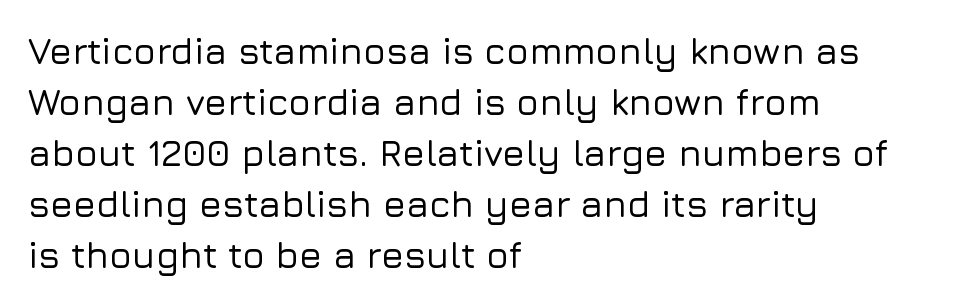
Q: Is the text italic (slanted)? A: No, it is upright.
Q: Is the typeface a serif or a sans-serif typeface? A: Sans-serif.
Q: Is the text underlined? A: No.
Q: How is the paragraph aligned? A: Left-aligned.
Q: Is the spacing between letters normal or unusually wide? A: Normal.
Q: Is the spacing between lines tight, normal or loose? A: Normal.
Q: Width (condensed, normal, or wide)? A: Normal.
Q: Stroke contrast? A: Low.
Q: x-height? A: Medium.
Q: Monospaced? A: No.
